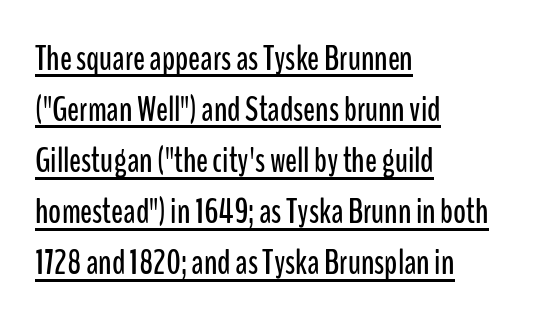
Tracking here is standard; glyphs follow each other at the usual distance. Classification — sans serif. Quick note: not italic, upright. Glance below the letters and you will spot a drawn line. Do the characters align in a grid? No, the font is proportional.
